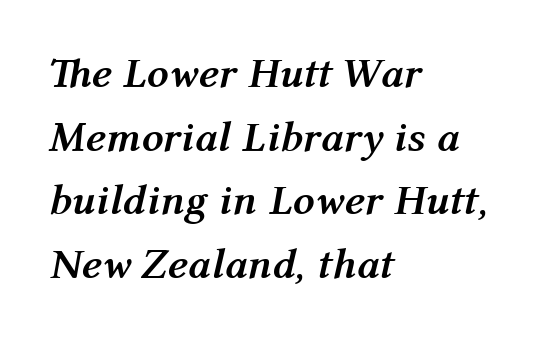
{"italic": "yes", "lean": "right", "slant_degrees": 12, "bold": "yes", "weight": "semibold", "width": "normal", "stroke_contrast": "medium", "x_height": "medium", "monospaced": "no", "underline": "no", "align": "left", "line_spacing": "normal", "line_spacing_ratio": 1.48, "letter_spacing": "normal", "letter_spacing_em": 0.0, "glyph_px": 43}
